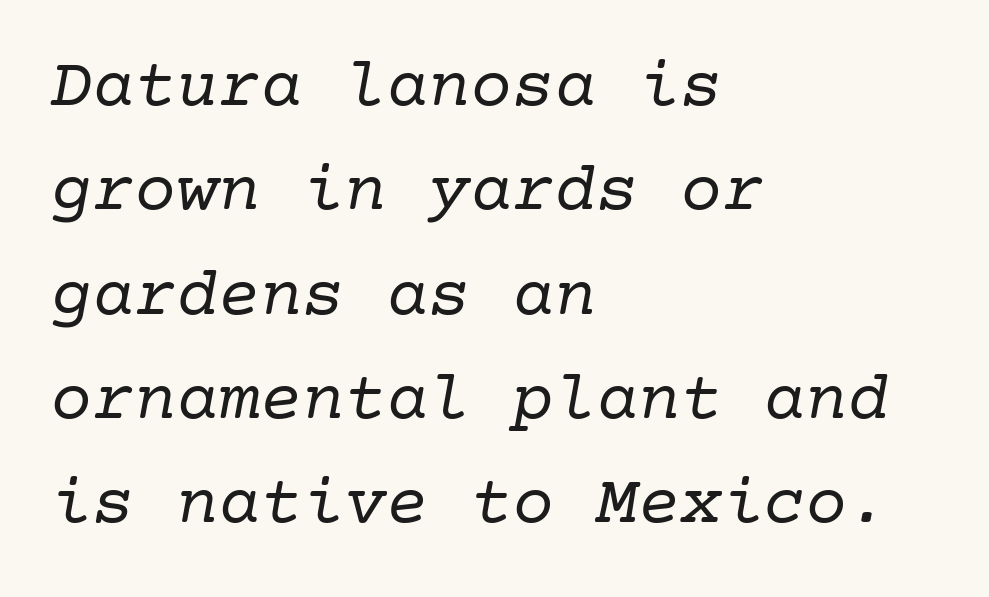
Q: Is the text bold? A: No.
Q: Is the text italic (slanted)? A: Yes, it leans right by about 10 degrees.
Q: Is the typeface a serif or a sans-serif typeface? A: Serif.
Q: Is the text underlined? A: No.
Q: How is the paragraph aligned? A: Left-aligned.
Q: Is the spacing between letters normal or unusually wide? A: Normal.
Q: Is the spacing between lines tight, normal or loose? A: Normal.
Q: Width (condensed, normal, or wide)? A: Normal.
Q: Stroke contrast? A: Low.
Q: x-height? A: Medium.
